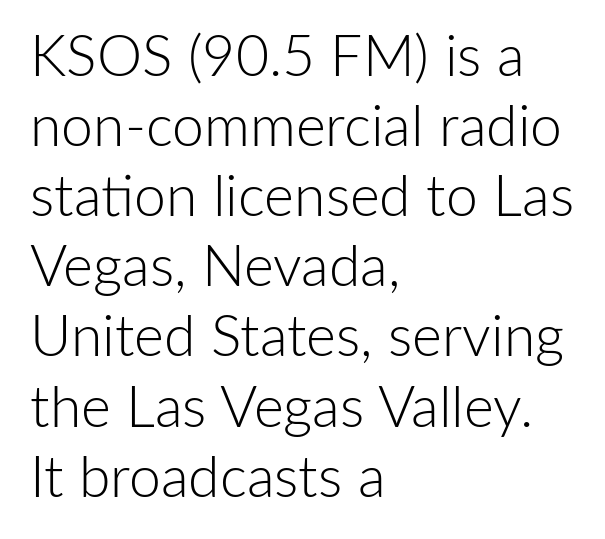
{"serif": "no", "italic": "no", "bold": "no", "weight": "light", "width": "normal", "stroke_contrast": "low", "x_height": "medium", "monospaced": "no", "underline": "no", "align": "left", "line_spacing_ratio": 1.23, "letter_spacing": "normal", "letter_spacing_em": 0.0, "glyph_px": 57}
